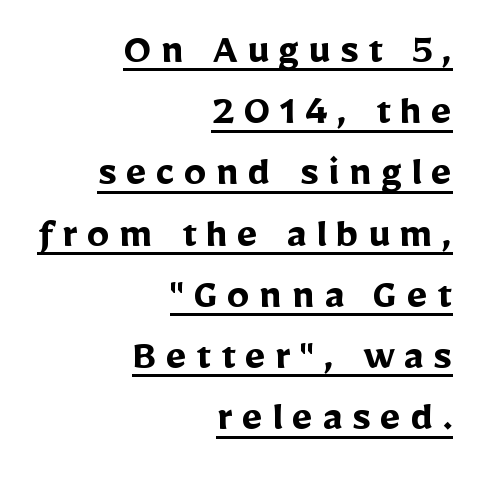
Rendered with straight, roman letterforms. Right-aligned paragraph, ragged on the left. Typesetter's note: full bold, strokes at maximum text heaviness. The rendering shows plain stroke endings on the letterforms — a sans-serif design. Caption: expanded tracking, letters set apart. The rows are spaced the way most documents space them.
